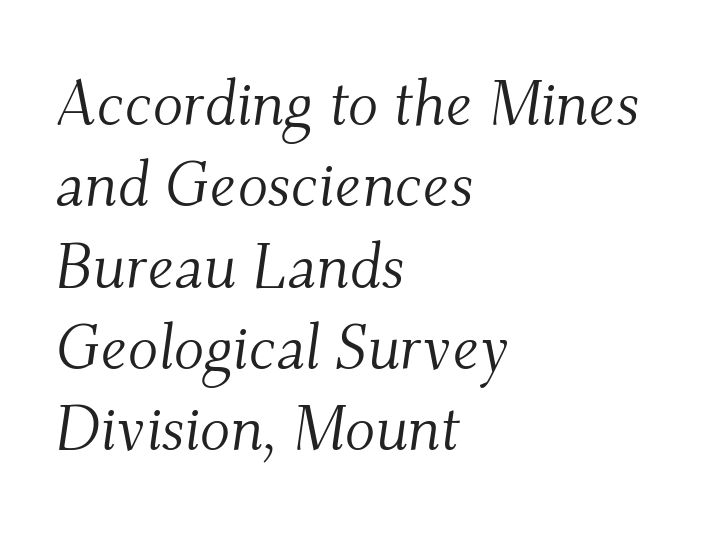
Reading down the block, your eye returns to a fixed left position each line. In terms of posture, this sample is oblique. Looks like regular typesetting: each glyph gets only the width it needs. This rendering employs a face with finishing strokes, i.e., a serif. Spacing between characters is what you'd get straight out of the box. Ink coverage per letter is moderate at most.
